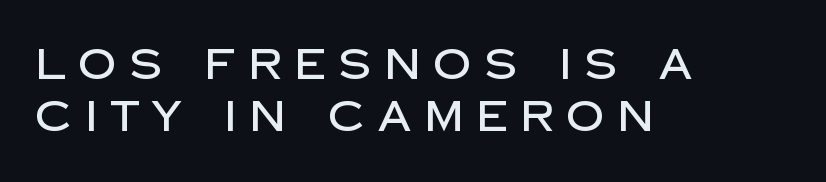
The image shows 42 px sans-serif type, upright; set left-aligned, line spacing 1.24x, unusually wide letter spacing (+0.31 em), not underlined; low stroke contrast and a large x-height.
